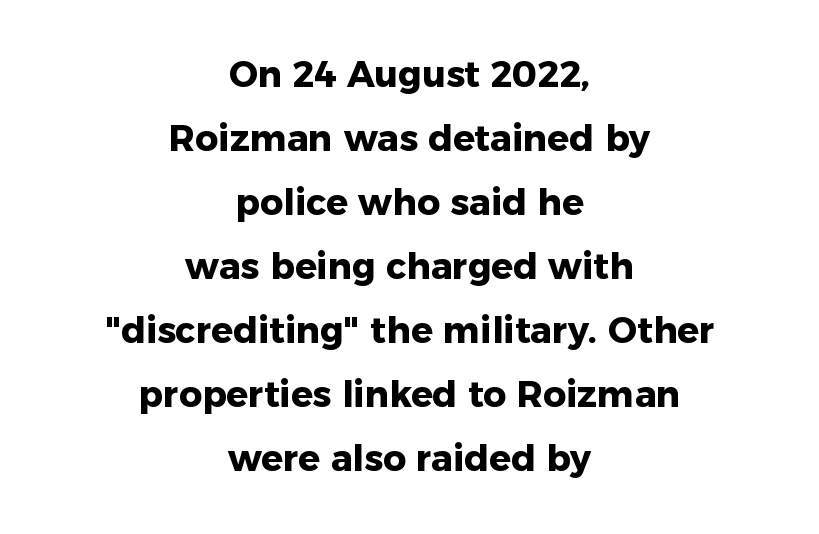
{"serif": "no", "italic": "no", "bold": "yes", "weight": "heavy", "width": "normal", "stroke_contrast": "low", "x_height": "medium", "monospaced": "no", "underline": "no", "align": "center", "line_spacing_ratio": 1.78, "letter_spacing": "normal", "letter_spacing_em": 0.0, "glyph_px": 36}
